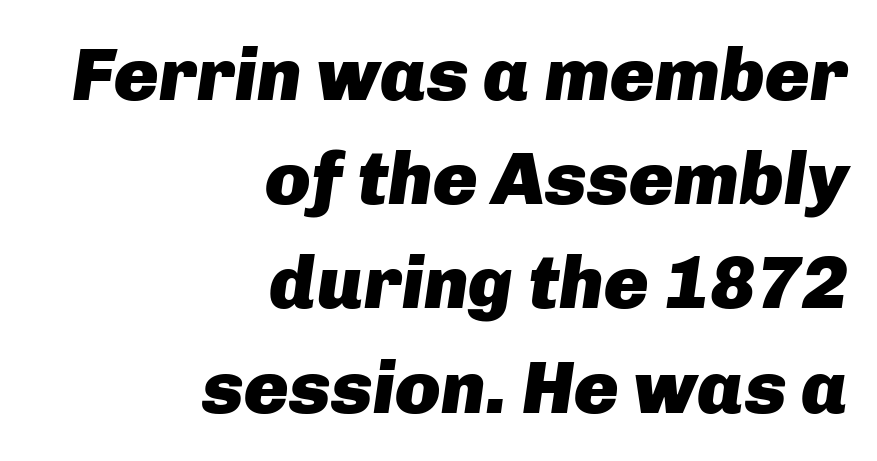
Q: Is the text bold? A: Yes.
Q: Is the text italic (slanted)? A: Yes, it leans right by about 8 degrees.
Q: Is the text underlined? A: No.
Q: How is the paragraph aligned? A: Right-aligned.
Q: Is the spacing between letters normal or unusually wide? A: Normal.
Q: Is the spacing between lines tight, normal or loose? A: Normal.
Q: Width (condensed, normal, or wide)? A: Normal.
Q: Stroke contrast? A: Low.
Q: x-height? A: Medium.
Q: Monospaced? A: No.
